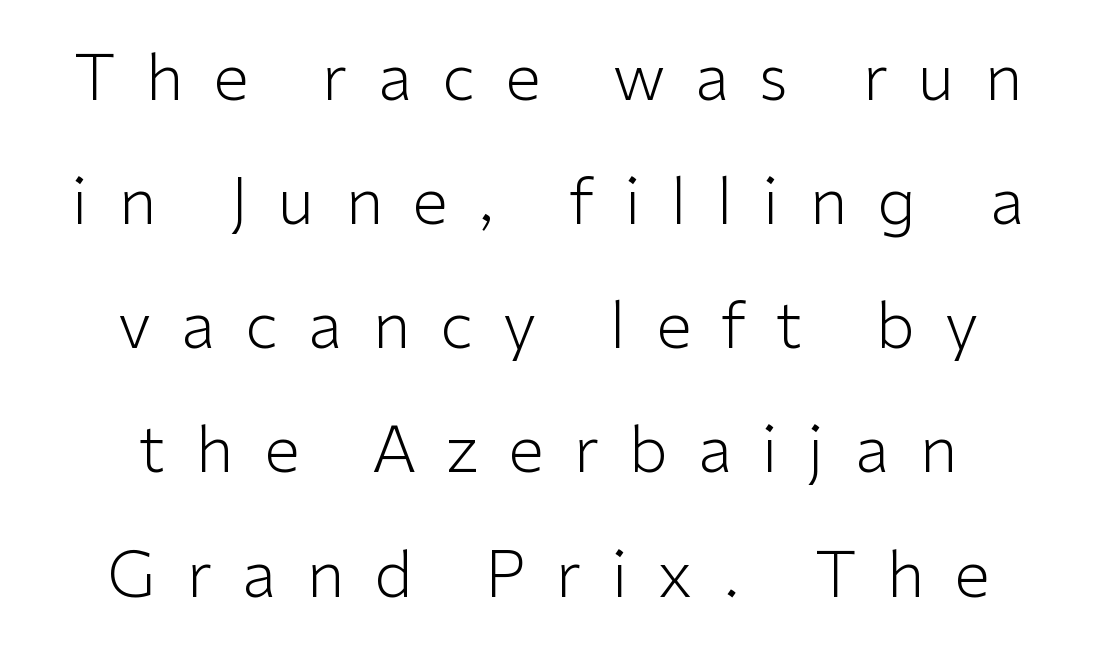
{"serif": "no", "italic": "no", "bold": "no", "weight": "light", "width": "normal", "stroke_contrast": "low", "x_height": "medium", "monospaced": "no", "underline": "no", "align": "center", "line_spacing": "loose", "line_spacing_ratio": 1.94, "letter_spacing": "wide", "letter_spacing_em": 0.47, "glyph_px": 64}
